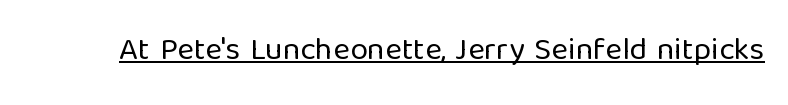
Q: Is the text bold? A: No.
Q: Is the text italic (slanted)? A: No, it is upright.
Q: Is the typeface a serif or a sans-serif typeface? A: Sans-serif.
Q: Is the text underlined? A: Yes.
Q: Is the spacing between letters normal or unusually wide? A: Normal.
Q: Width (condensed, normal, or wide)? A: Normal.
Q: Stroke contrast? A: Low.
Q: x-height? A: Medium.
Q: Monospaced? A: No.
